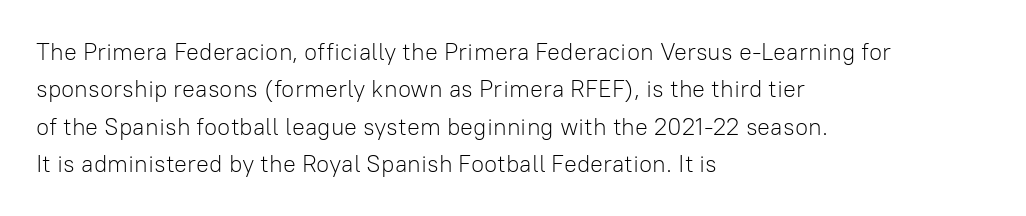
Q: Is the text bold? A: No.
Q: Is the text italic (slanted)? A: No, it is upright.
Q: Is the text underlined? A: No.
Q: How is the paragraph aligned? A: Left-aligned.
Q: Is the spacing between letters normal or unusually wide? A: Normal.
Q: Is the spacing between lines tight, normal or loose? A: Normal.
